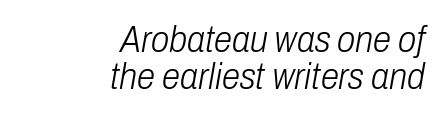
Q: Is the text bold? A: No.
Q: Is the text italic (slanted)? A: Yes, it leans right by about 10 degrees.
Q: Is the text underlined? A: No.
Q: How is the paragraph aligned? A: Right-aligned.
Q: Is the spacing between letters normal or unusually wide? A: Normal.
Q: Is the spacing between lines tight, normal or loose? A: Tight.
Q: Width (condensed, normal, or wide)? A: Condensed.
Q: Stroke contrast? A: Low.
Q: x-height? A: Medium.
Q: Monospaced? A: No.
